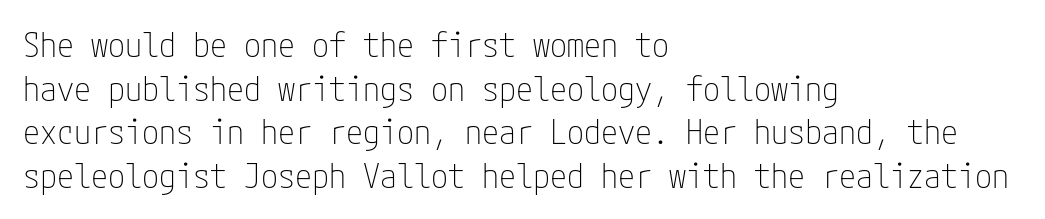
The image shows 34 px thin, condensed sans-serif type, upright; set left-aligned, normal line spacing (1.28x), normal letter spacing, not underlined; low stroke contrast and a medium x-height.
